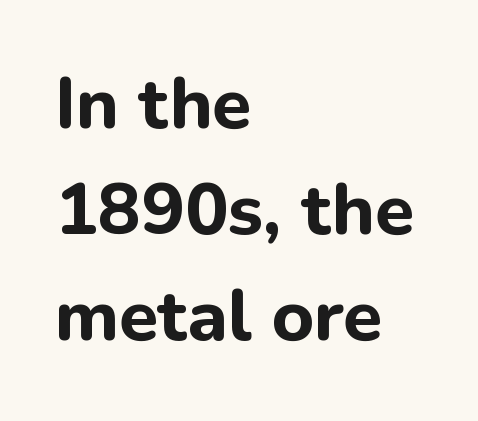
{"serif": "no", "italic": "no", "bold": "yes", "weight": "bold", "width": "normal", "stroke_contrast": "low", "x_height": "medium", "monospaced": "no", "underline": "no", "align": "left", "line_spacing": "normal", "line_spacing_ratio": 1.47, "letter_spacing": "normal", "letter_spacing_em": 0.0, "glyph_px": 72}
